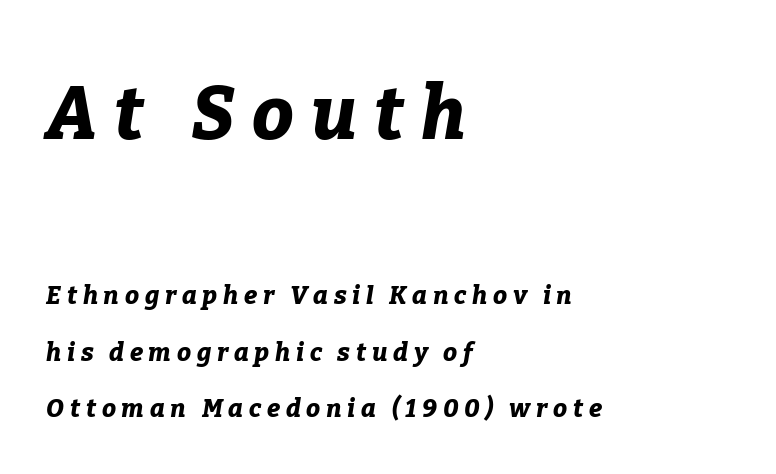
Characters follow at a spacing far wider than the type designer built in. Posture: slanted. A dark, heavy texture on the line: the type is bold. The rendering anchors every line to the left-hand side. The letters advance in unequal steps, a hallmark of proportional type.
